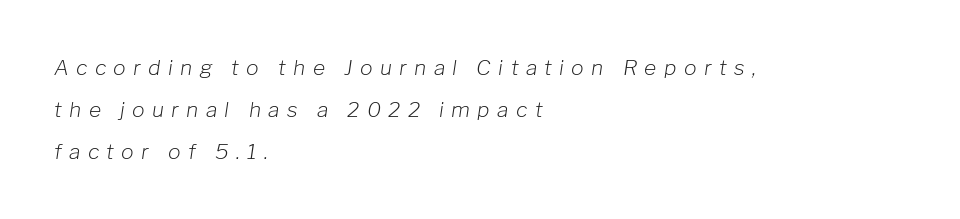
The face looks like a standard text weight, possibly lighter. The rendering applies a slant to the glyphs. Is the block centered? No — it sits flush against the left margin. The space between consecutive lines is lavish.
